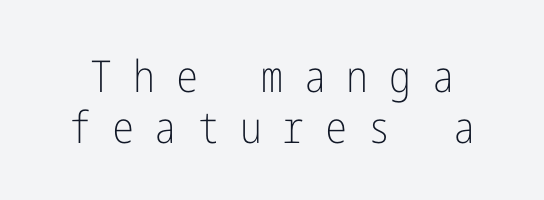
The image shows 44 px light, condensed sans-serif type, upright; set tight line spacing (1.15x), unusually wide letter spacing (+0.47 em), not underlined; low stroke contrast and a medium x-height.
